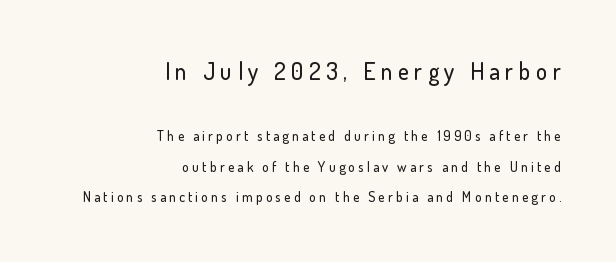
It's the straight-up-and-down kind of type. Anything drawn beneath the words? Only blank space. This sample is right-justified, so line beginnings fall wherever the words allow. Look at the glyph heights: the upper group is clearly the bigger setting. The line-height multiplier appears high, well above default. Tracking here is generous; glyphs stand well apart from one another.
